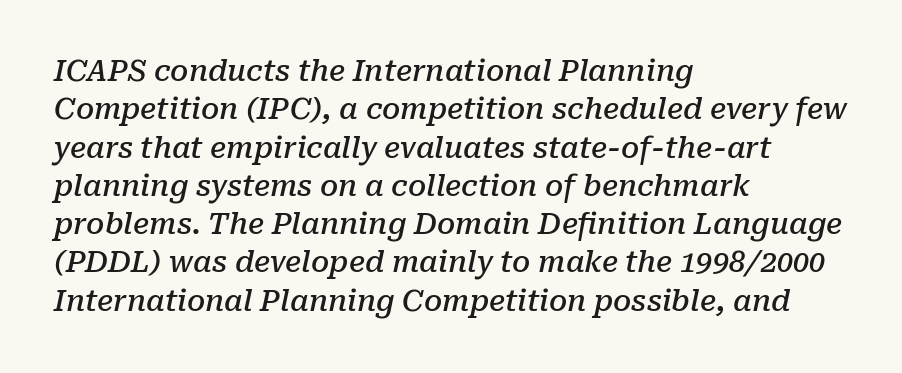
{"serif": "yes", "italic": "yes", "lean": "right", "slant_degrees": 10, "bold": "semi", "weight": "semibold", "width": "normal", "stroke_contrast": "low", "x_height": "medium", "monospaced": "no", "underline": "no", "align": "left", "line_spacing": "normal", "line_spacing_ratio": 1.32, "letter_spacing": "normal", "letter_spacing_em": 0.0, "glyph_px": 29}
